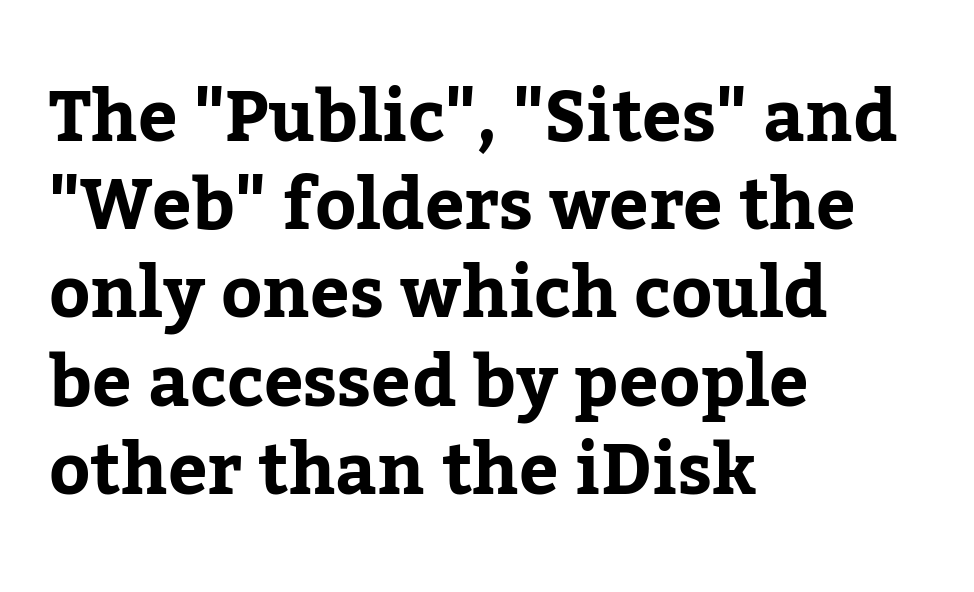
Is this a sans? No — the strokes have serifs. Anything drawn beneath the words? Only blank space. The letters advance in unequal steps, a hallmark of proportional type. Tracking here is standard; glyphs follow each other at the usual distance. Is there any slant? The stems are plumb.
